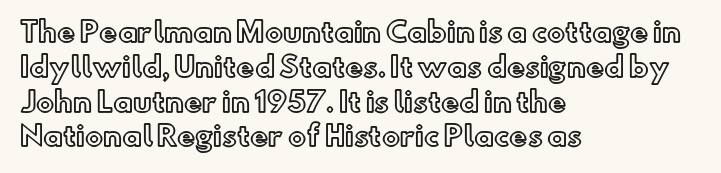
{"italic": "no", "underline": "no", "align": "left", "line_spacing": "normal", "line_spacing_ratio": 1.29, "letter_spacing": "normal", "letter_spacing_em": 0.0, "glyph_px": 27}
